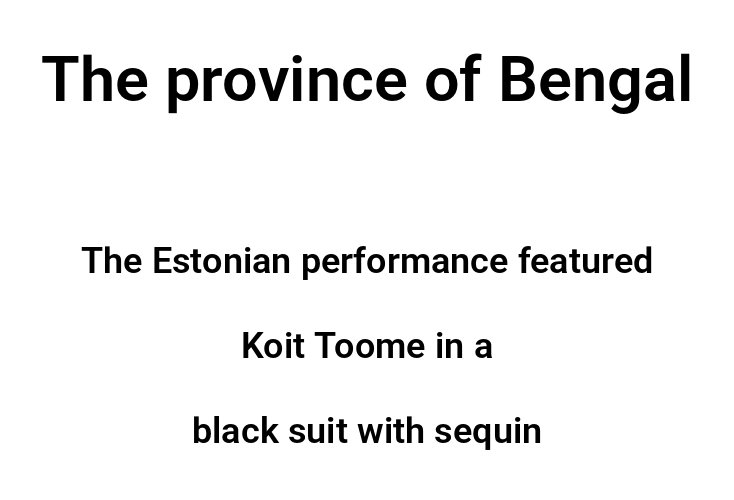
Vertical spacing — loose. Glance below the letters and you will spot only blank space. How are the letters spaced? Ordinarily, with no added tracking. Character widths vary here, with narrow letters taking less room than wide ones.
